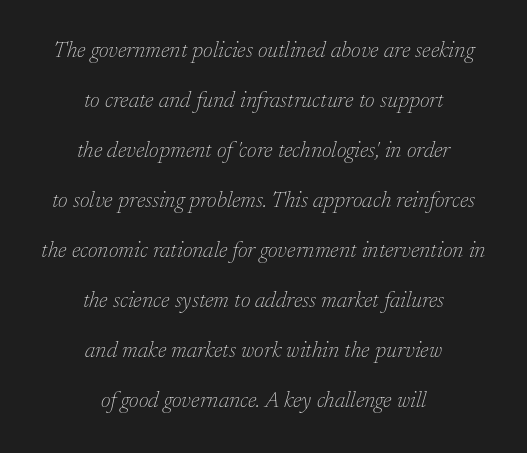
Default kerning and tracking; the words read as compact shapes. Leftover space on each line is divided equally before and after the words. Bold? No — there's no thickening of the strokes. Regarding leading, the lines here are spaced well apart. Descenders are the only things crossing below the line.
